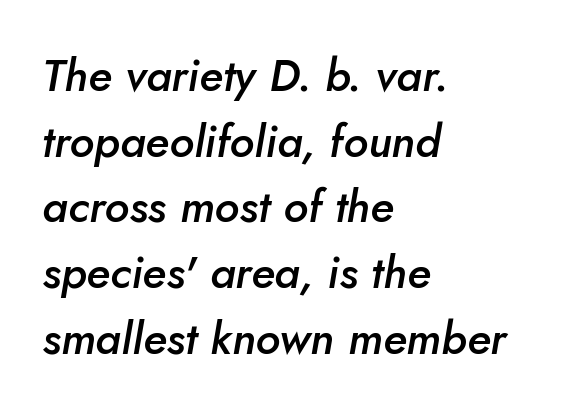
The sample has been set in demibold, a notch under bold. Typeset ragged right — the left edge is the straight one. Think of a printed novel: that variable character pitch is what you see here. Compared with typical body copy, the letter spacing here is the same. Descender tails drop into unmarked territory. Slanted lettering throughout.
